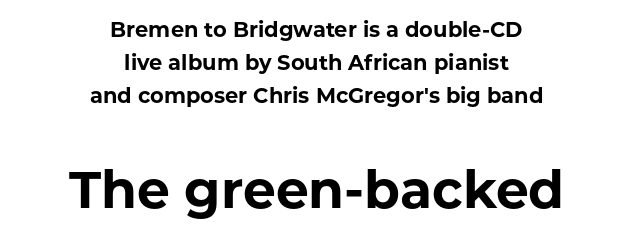
The image shows 52 px bold sans-serif type, upright; set centered, normal line spacing (1.57x), normal letter spacing, not underlined; the second (bottom) block is 2.48x larger; low stroke contrast and a medium x-height.
